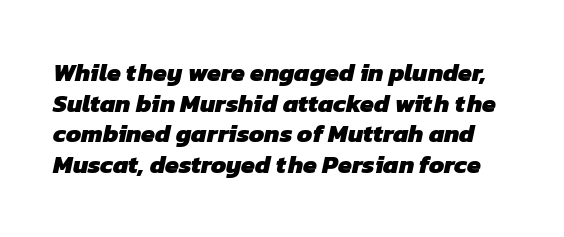
Heft: maximum for text — a bold. Each word holds together tightly as a unit, with standard inter-letter gaps. Type without underlining.
